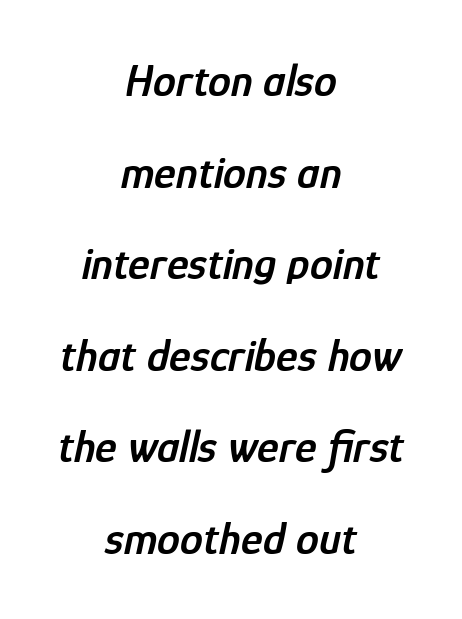
The words here are not underlined. Teacher's note: observe the equal gaps on both sides — that is centered alignment. A bit beefed up — I'd call it semibold rather than bold. Is this a fixed-width face? No — the glyphs have proportional, varying widths. The rendering applies a slant to the glyphs. The letterforms sit shoulder to shoulder at normal distance.
